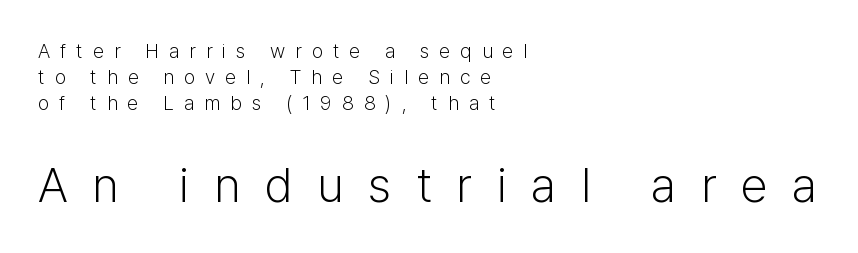
The image shows 49 px light sans-serif type, upright; set left-aligned, normal line spacing (1.3x), unusually wide letter spacing (+0.5 em), not underlined; the second (bottom) block is 2.45x larger; low stroke contrast and a medium x-height.
